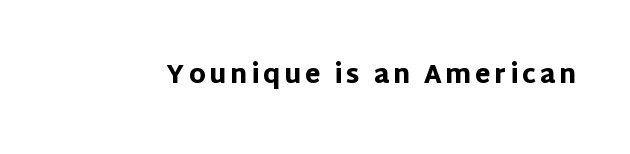
Q: Is the text bold? A: Yes.
Q: Is the text italic (slanted)? A: No, it is upright.
Q: Is the text underlined? A: No.
